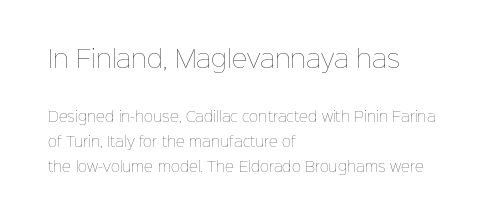
Q: Is the text bold? A: No.
Q: Is the text italic (slanted)? A: No, it is upright.
Q: Is the text underlined? A: No.
Q: How is the paragraph aligned? A: Left-aligned.
Q: Is the spacing between letters normal or unusually wide? A: Normal.
Q: Which block of text is set in a larger size, the first (top) or the second (bottom)? A: The first (top) one.
